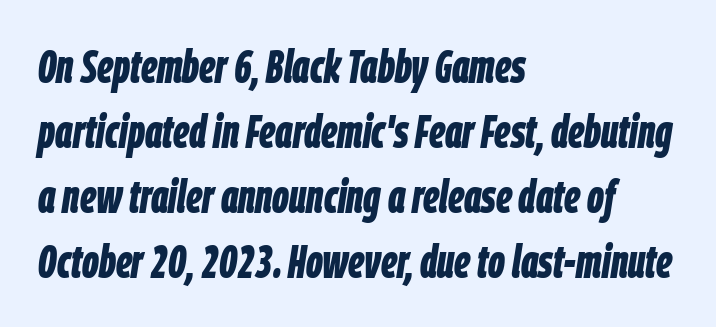
Every character sits at an angle, as italics do. The gaps between neighbouring characters are ordinary and unremarkable. Pretty heavy lettering here — definitely bold. Line beginnings align vertically; line endings do not.
